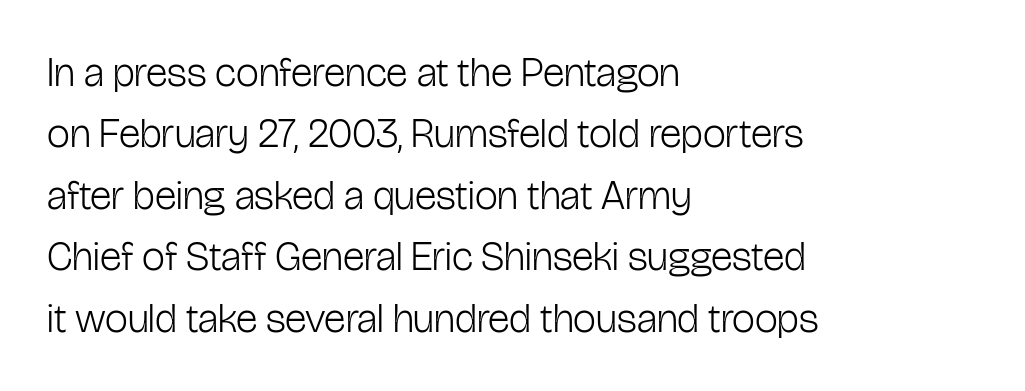
The image shows 41 px light, condensed sans-serif type, upright; set left-aligned, normal line spacing (1.5x), normal letter spacing, not underlined; low stroke contrast and a medium x-height.
